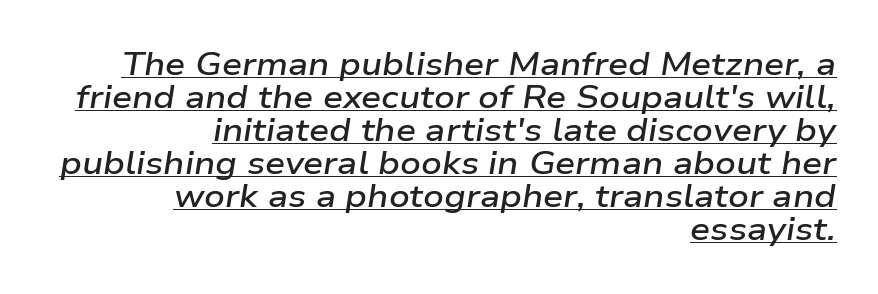
The typesetting leans somewhat heavy: a semibold. Proportional: the letters do not fall into vertical columns. Students, observe: this is what under-led, compact text looks like. The text carries the slant typical of an italic or oblique font. Casual observation: everything's shoved over to the right. Between one letter and the next there's only the usual sliver of space.
